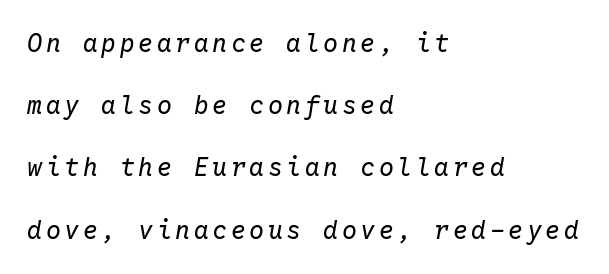
Q: Is the text bold? A: No.
Q: Is the text italic (slanted)? A: Yes, it leans right by about 10 degrees.
Q: Is the text underlined? A: No.
Q: How is the paragraph aligned? A: Left-aligned.
Q: Is the spacing between lines tight, normal or loose? A: Loose.
